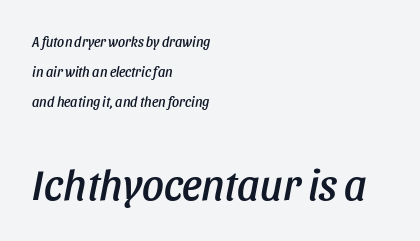
{"italic": "yes", "lean": "right", "slant_degrees": 11, "width": "condensed", "stroke_contrast": "low", "x_height": "large", "monospaced": "no", "underline": "no", "align": "left", "line_spacing": "loose", "line_spacing_ratio": 2.14, "letter_spacing": "normal", "letter_spacing_em": 0.0, "larger_block": "second", "size_ratio": 3.07, "glyph_px": 43}
